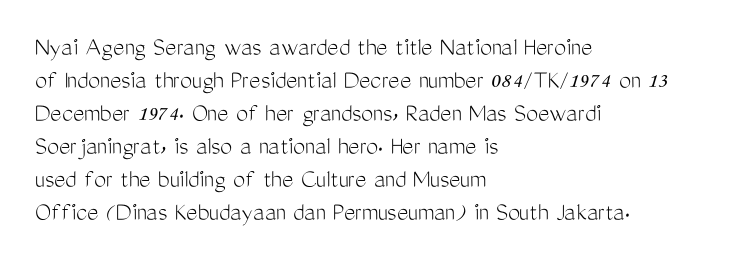
Q: Is the text bold? A: No.
Q: Is the text italic (slanted)? A: No, it is upright.
Q: Is the text underlined? A: No.
Q: How is the paragraph aligned? A: Left-aligned.
Q: Is the spacing between letters normal or unusually wide? A: Normal.
